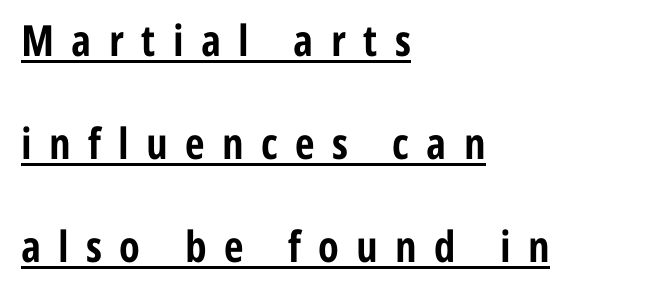
The image shows 43 px bold, condensed sans-serif type, upright; set left-aligned, loose line spacing (2.39x), unusually wide letter spacing (+0.4 em), underlined; low stroke contrast and a medium x-height.
